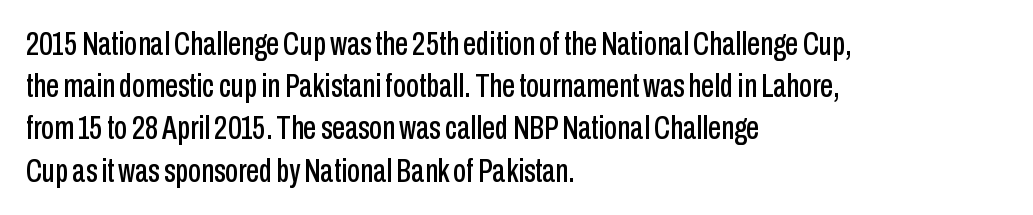
Q: Is the text italic (slanted)? A: No, it is upright.
Q: Is the typeface a serif or a sans-serif typeface? A: Sans-serif.
Q: Is the text underlined? A: No.
Q: How is the paragraph aligned? A: Left-aligned.
Q: Is the spacing between letters normal or unusually wide? A: Normal.
Q: Is the spacing between lines tight, normal or loose? A: Normal.
Q: Width (condensed, normal, or wide)? A: Condensed.
Q: Stroke contrast? A: Low.
Q: x-height? A: Medium.
Q: Monospaced? A: No.
